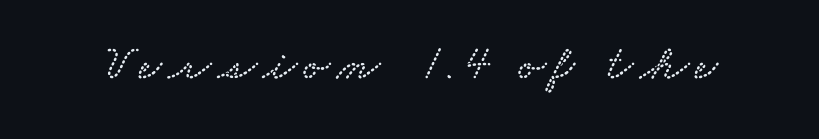
{"serif": "yes", "width": "wide", "stroke_contrast": "low", "x_height": "small", "monospaced": "no", "underline": "no", "glyph_px": 50}
